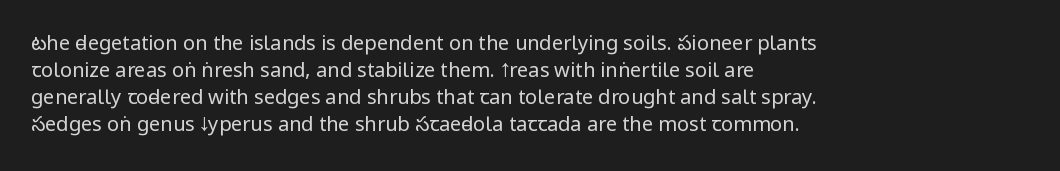
The image shows 20 px text type, upright; set left-aligned, normal line spacing (1.35x), normal letter spacing, not underlined.
